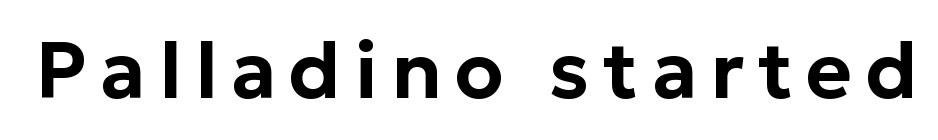
The image shows 79 px sans-serif type, upright; set not underlined; low stroke contrast and a medium x-height.
